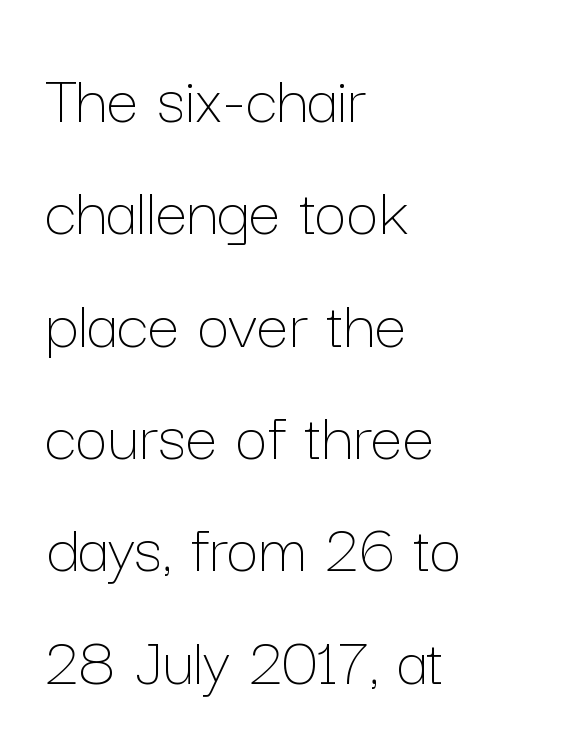
Descender tails drop into unmarked territory. No chunkiness to these letters — they're not bold. Horizontal alignment here is leftward, the default for most running prose. One glance says typical: line gaps are just what's usual. A typesetter would call this zero additional tracking. Is there any slant? The stems are plumb.
